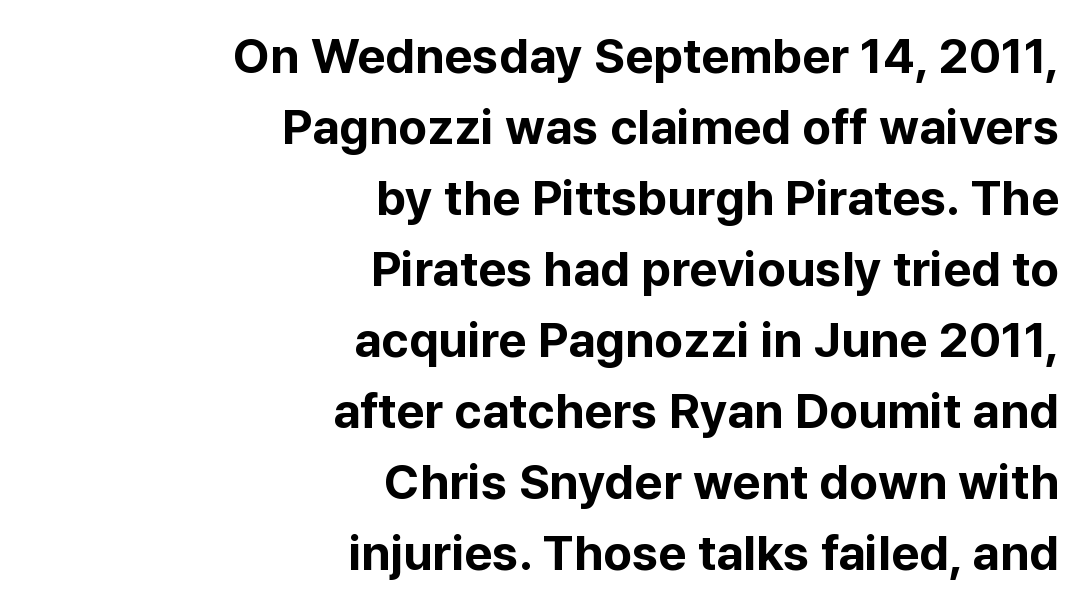
You can tell it's not italic because the verticals are truly vertical. Here the designer chose a conventional face with non-uniform glyph widths. The gaps between neighbouring characters are ordinary and unremarkable. Line spacing here is normal.
